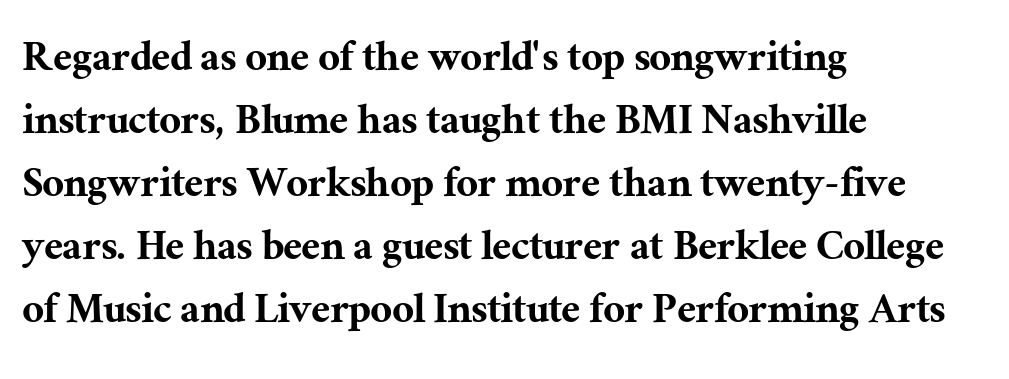
{"serif": "yes", "italic": "no", "width": "normal", "stroke_contrast": "medium", "x_height": "medium", "monospaced": "no", "underline": "no", "align": "left", "line_spacing": "normal", "line_spacing_ratio": 1.31, "letter_spacing": "normal", "letter_spacing_em": 0.0, "glyph_px": 48}
